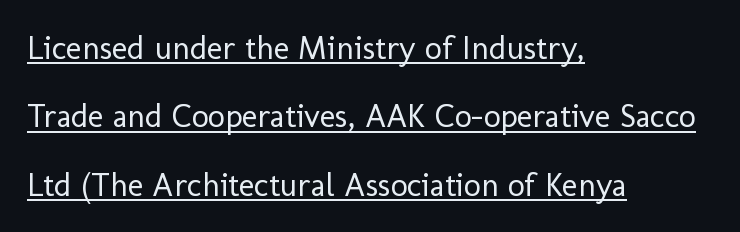
This reads as an unemphasized weight, regular at the heaviest. The designer went with a sans here, leaving each stem footless. These lines stand farther apart than default settings would place them. Observe the ordinary spacing: letters are neighbours, not strangers.
